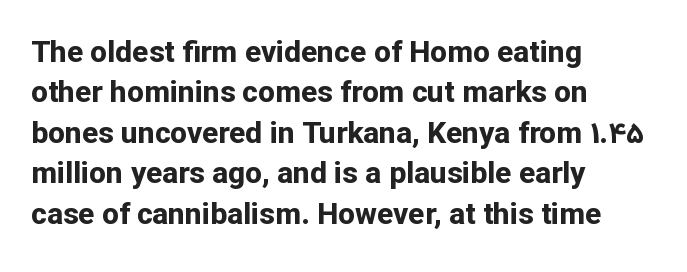
Q: Is the text bold? A: Yes.
Q: Is the text italic (slanted)? A: No, it is upright.
Q: Is the typeface a serif or a sans-serif typeface? A: Sans-serif.
Q: Is the text underlined? A: No.
Q: How is the paragraph aligned? A: Left-aligned.
Q: Is the spacing between letters normal or unusually wide? A: Normal.
Q: Is the spacing between lines tight, normal or loose? A: Normal.
Q: Width (condensed, normal, or wide)? A: Normal.
Q: Stroke contrast? A: Low.
Q: x-height? A: Medium.
Q: Monospaced? A: No.
